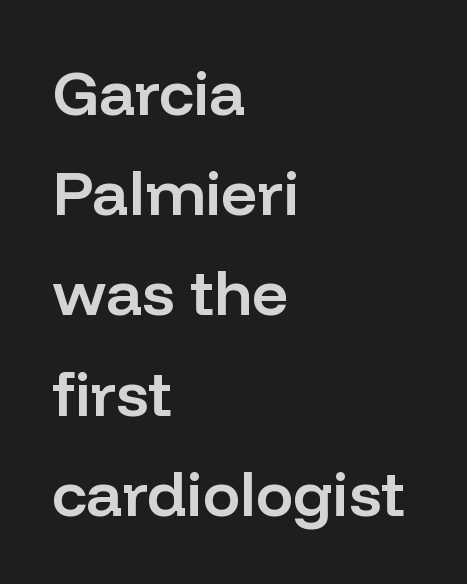
Q: Is the text bold? A: Semi-bold.
Q: Is the text italic (slanted)? A: No, it is upright.
Q: Is the typeface a serif or a sans-serif typeface? A: Sans-serif.
Q: Is the text underlined? A: No.
Q: How is the paragraph aligned? A: Left-aligned.
Q: Is the spacing between letters normal or unusually wide? A: Normal.
Q: Is the spacing between lines tight, normal or loose? A: Normal.
Q: Width (condensed, normal, or wide)? A: Normal.
Q: Stroke contrast? A: Low.
Q: x-height? A: Medium.
Q: Monospaced? A: No.
